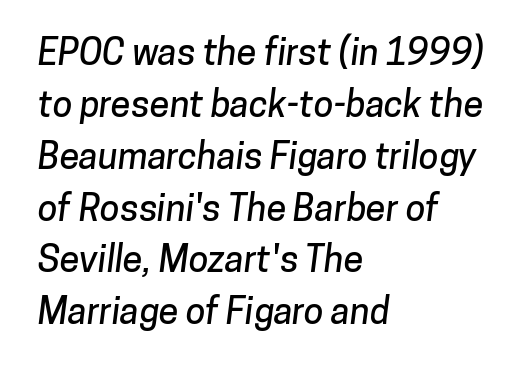
The image shows 36 px sans-serif type; set left-aligned, normal line spacing (1.44x), normal letter spacing, not underlined; low stroke contrast and a medium x-height.
